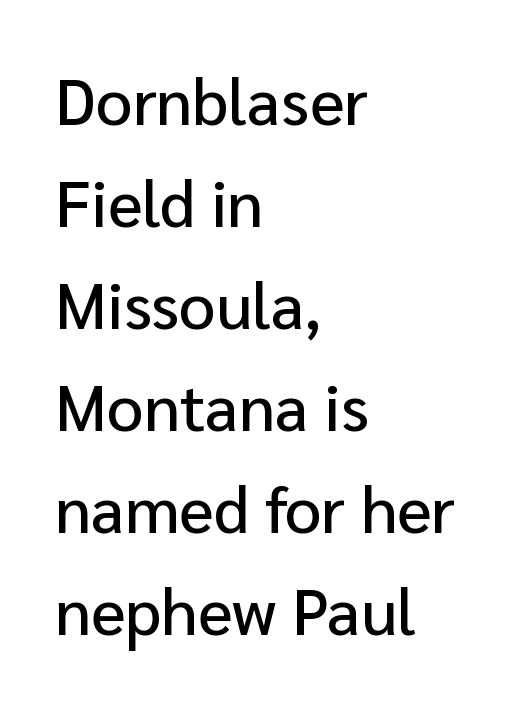
The rendering anchors every line to the left-hand side. This is the regular roman posture of the typeface. Varying glyph widths throughout — classic text-font behaviour. Plain, unruled lines of type.
